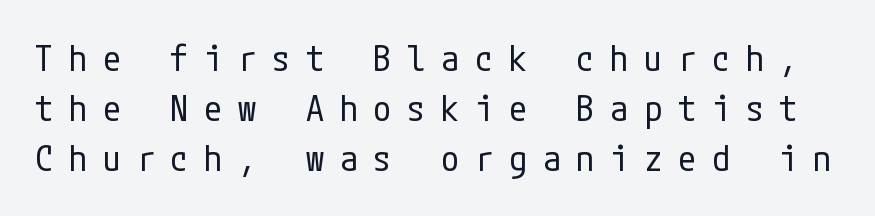
Q: Is the text bold? A: No.
Q: Is the text italic (slanted)? A: No, it is upright.
Q: Is the typeface a serif or a sans-serif typeface? A: Sans-serif.
Q: Is the text underlined? A: No.
Q: Is the spacing between letters normal or unusually wide? A: Unusually wide.
Q: Is the spacing between lines tight, normal or loose? A: Normal.
Q: Width (condensed, normal, or wide)? A: Condensed.
Q: Stroke contrast? A: Low.
Q: x-height? A: Medium.
